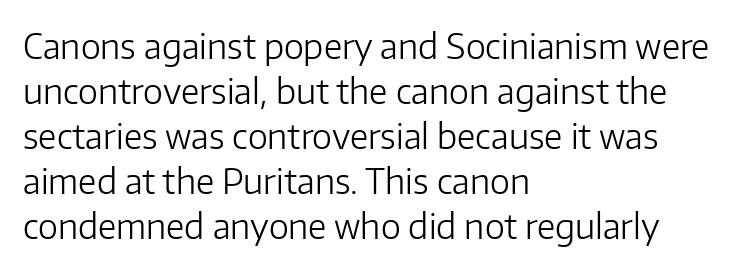
The space beneath each line is pristine and unruled. Note the varied advance widths — an 'i' is clearly narrower than an 'm'. Letter spacing: default. Evenly set lines give the paragraph a standard silhouette. A classic flush-left, rag-right setting is used for this passage. The passage shown is not bold in any degree.
